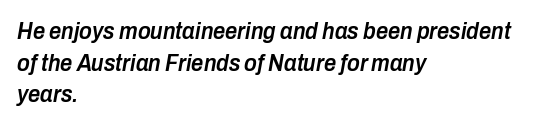
Q: Is the text bold? A: Semi-bold.
Q: Is the text italic (slanted)? A: Yes, it leans right by about 10 degrees.
Q: Is the text underlined? A: No.
Q: How is the paragraph aligned? A: Left-aligned.
Q: Is the spacing between letters normal or unusually wide? A: Normal.
Q: Is the spacing between lines tight, normal or loose? A: Normal.
